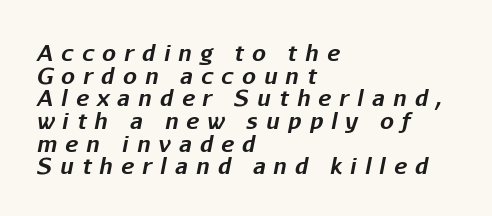
Q: Is the text bold? A: Yes.
Q: Is the text italic (slanted)? A: Yes, it leans right by about 11 degrees.
Q: Is the text underlined? A: No.
Q: How is the paragraph aligned? A: Left-aligned.
Q: Is the spacing between letters normal or unusually wide? A: Unusually wide.
Q: Is the spacing between lines tight, normal or loose? A: Tight.
